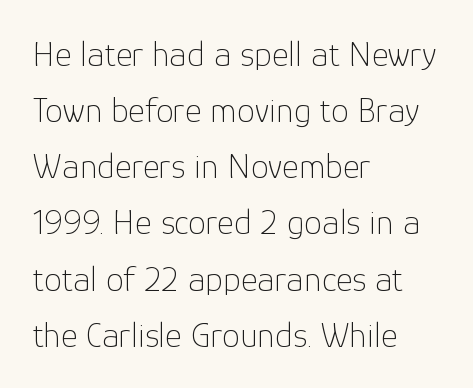
The image shows 36 px thin sans-serif type, upright; set left-aligned, normal line spacing (1.56x), normal letter spacing, not underlined; low stroke contrast and a medium x-height.
